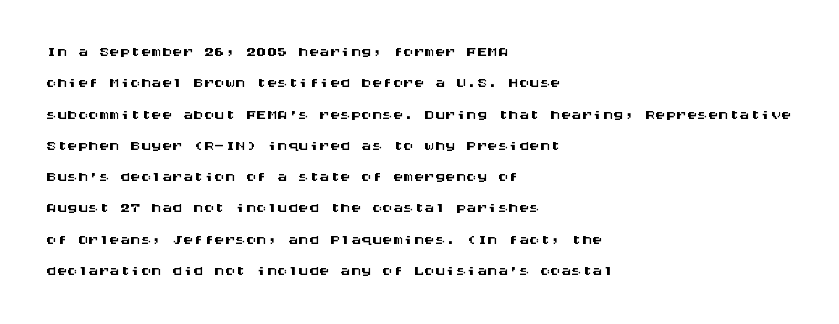
Q: Is the text italic (slanted)? A: No, it is upright.
Q: Is the text underlined? A: No.
Q: How is the paragraph aligned? A: Left-aligned.
Q: Is the spacing between letters normal or unusually wide? A: Normal.
Q: Is the spacing between lines tight, normal or loose? A: Normal.
